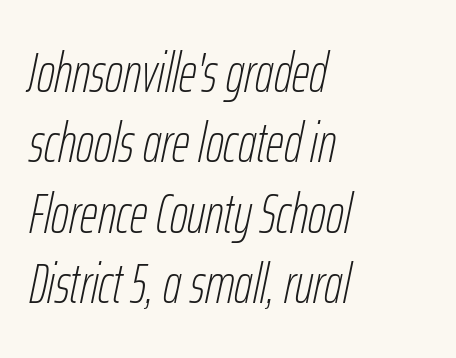
The image shows 55 px thin, condensed type, italic (leaning right); set left-aligned, normal line spacing (1.28x), normal letter spacing, not underlined; low stroke contrast and a medium x-height.
